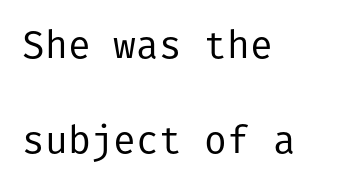
Q: Is the text bold? A: No.
Q: Is the text italic (slanted)? A: No, it is upright.
Q: Is the typeface a serif or a sans-serif typeface? A: Sans-serif.
Q: Is the text underlined? A: No.
Q: How is the paragraph aligned? A: Left-aligned.
Q: Is the spacing between letters normal or unusually wide? A: Normal.
Q: Is the spacing between lines tight, normal or loose? A: Loose.
Q: Width (condensed, normal, or wide)? A: Normal.
Q: Stroke contrast? A: Low.
Q: x-height? A: Medium.
